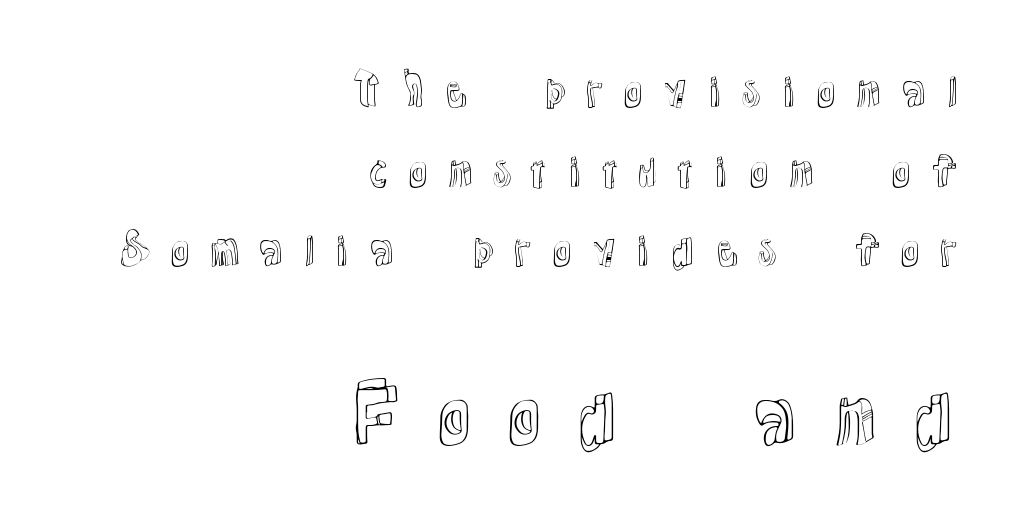
Q: Is the text italic (slanted)? A: No, it is upright.
Q: Is the text underlined? A: No.
Q: How is the paragraph aligned? A: Right-aligned.
Q: Is the spacing between letters normal or unusually wide? A: Unusually wide.
Q: Which block of text is set in a larger size, the first (top) or the second (bottom)? A: The second (bottom) one.
Q: Width (condensed, normal, or wide)? A: Normal.
Q: x-height? A: Medium.
Q: Monospaced? A: No.
